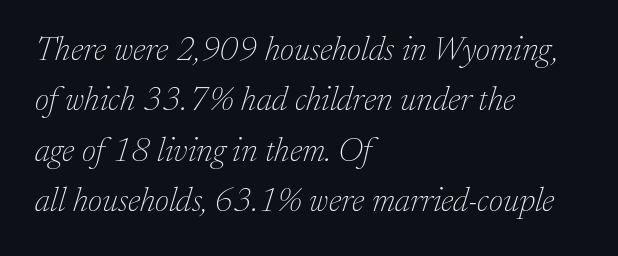
All the whitespace from short lines collects on the right. The glyphs in this specimen are seriffed. Think standard paragraph weight, or any step lighter than that. Short note: letters normally spaced. Is this a fixed-width face? No — the glyphs have proportional, varying widths. Is there much room between lines? A standard amount, neither cramped nor airy.
